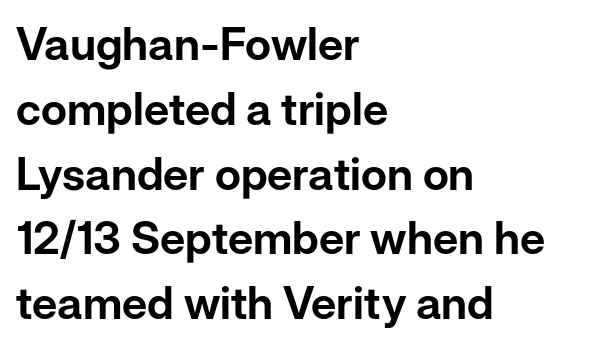
The image shows 45 px sans-serif type, upright; set left-aligned, normal line spacing (1.44x), normal letter spacing, not underlined; low stroke contrast and a medium x-height.
